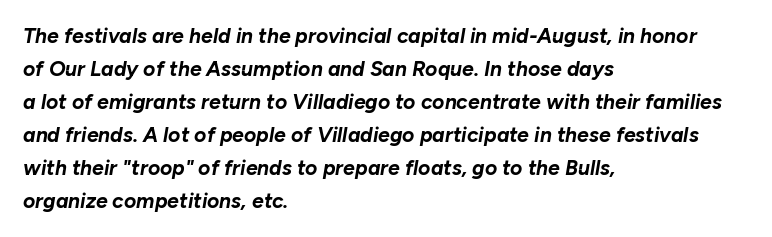
{"italic": "yes", "lean": "right", "slant_degrees": 10, "bold": "yes", "underline": "no", "align": "left", "line_spacing": "normal", "line_spacing_ratio": 1.57, "letter_spacing": "normal", "letter_spacing_em": 0.0, "glyph_px": 21}
